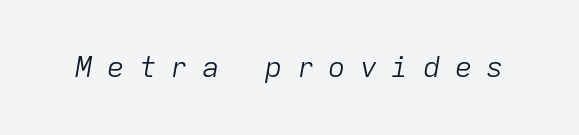
Vertical stems look standard width or narrower in stroke. Lines of text with bare space underneath. The lettering tilts uniformly, giving the passage an italic look. Think of a typewriter: that constant character pitch is what you see here. Words appear elongated and porous because spacing is wide.
